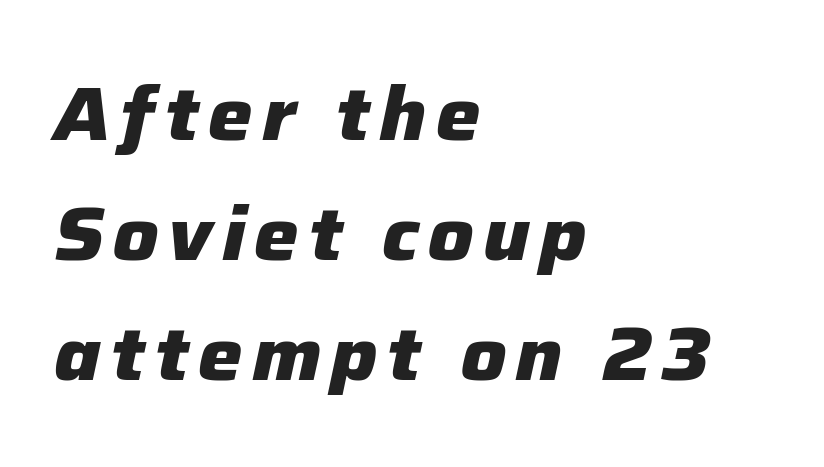
The passage shown stacks its lines at a standard gap. Underline: absent. The paragraph has a hard left edge and a soft right edge. Would a proofreader flag this as italicized? Yes.
